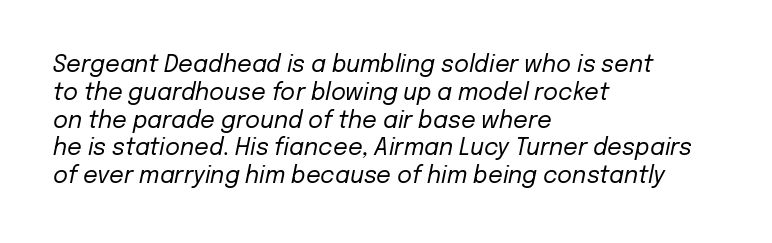
Q: Is the text bold? A: No.
Q: Is the text italic (slanted)? A: Yes, it leans right by about 12 degrees.
Q: Is the text underlined? A: No.
Q: How is the paragraph aligned? A: Left-aligned.
Q: Is the spacing between letters normal or unusually wide? A: Normal.
